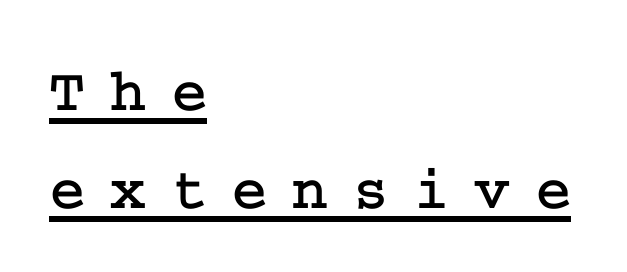
Q: Is the text italic (slanted)? A: No, it is upright.
Q: Is the typeface a serif or a sans-serif typeface? A: Serif.
Q: Is the text underlined? A: Yes.
Q: How is the paragraph aligned? A: Left-aligned.
Q: Is the spacing between letters normal or unusually wide? A: Unusually wide.
Q: Is the spacing between lines tight, normal or loose? A: Normal.
Q: Width (condensed, normal, or wide)? A: Normal.
Q: Stroke contrast? A: Low.
Q: x-height? A: Medium.
